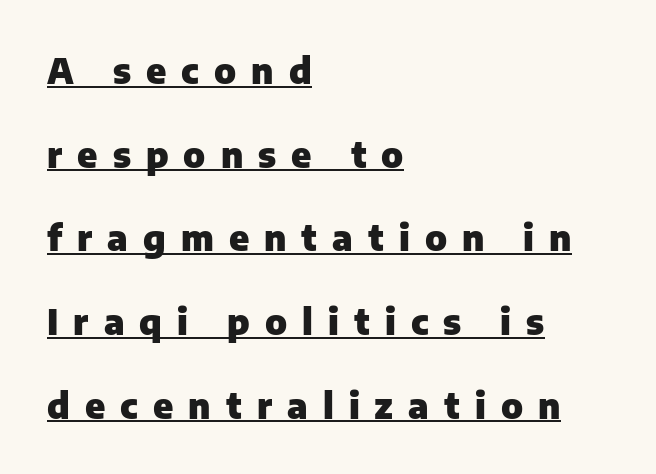
The image shows 35 px heavy sans-serif type, upright; set left-aligned, loose line spacing (2.39x), unusually wide letter spacing (+0.43 em), underlined; low stroke contrast and a medium x-height.
